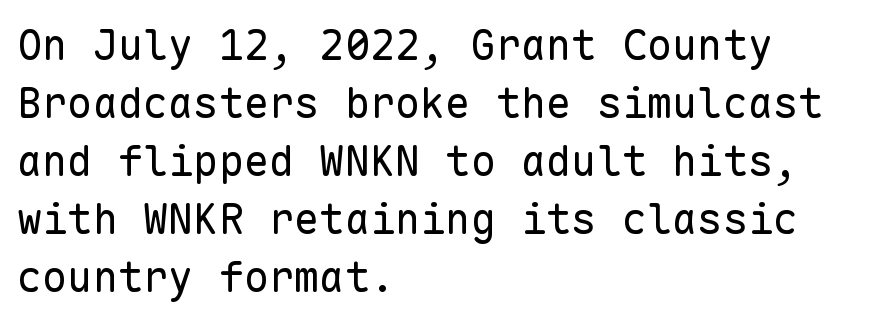
Q: Is the text bold? A: No.
Q: Is the text italic (slanted)? A: No, it is upright.
Q: Is the typeface a serif or a sans-serif typeface? A: Sans-serif.
Q: Is the text underlined? A: No.
Q: How is the paragraph aligned? A: Left-aligned.
Q: Is the spacing between letters normal or unusually wide? A: Normal.
Q: Is the spacing between lines tight, normal or loose? A: Normal.
Q: Width (condensed, normal, or wide)? A: Normal.
Q: Stroke contrast? A: Low.
Q: x-height? A: Medium.
Q: Monospaced? A: Yes.
